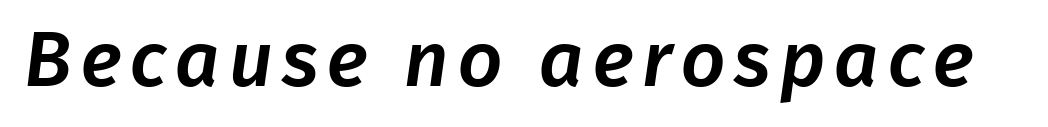
{"serif": "no", "width": "normal", "stroke_contrast": "low", "x_height": "medium", "monospaced": "no", "underline": "no", "glyph_px": 78}
